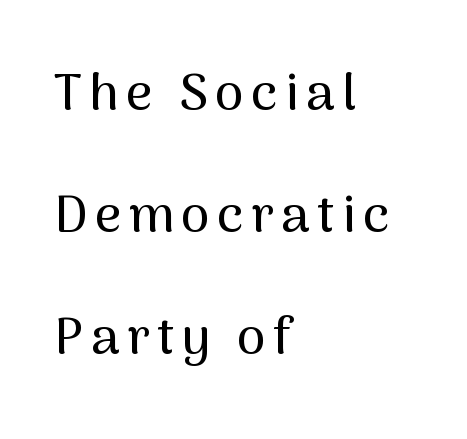
Q: Is the text italic (slanted)? A: No, it is upright.
Q: Is the typeface a serif or a sans-serif typeface? A: Sans-serif.
Q: Is the text underlined? A: No.
Q: How is the paragraph aligned? A: Left-aligned.
Q: Is the spacing between lines tight, normal or loose? A: Loose.
Q: Width (condensed, normal, or wide)? A: Normal.
Q: Stroke contrast? A: Medium.
Q: x-height? A: Medium.
Q: Monospaced? A: No.
